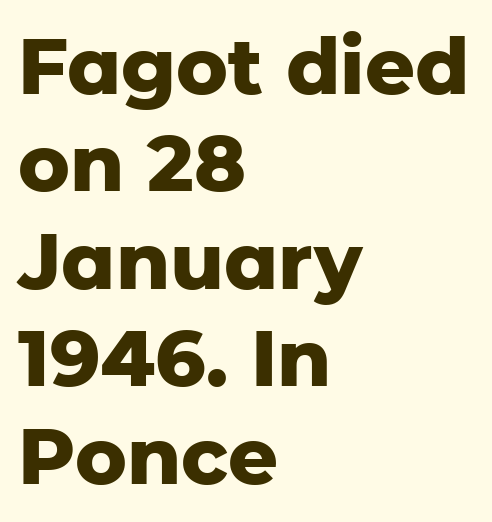
{"serif": "no", "italic": "no", "bold": "yes", "weight": "heavy", "width": "normal", "stroke_contrast": "low", "x_height": "medium", "monospaced": "no", "underline": "no", "align": "left", "line_spacing": "normal", "line_spacing_ratio": 1.25, "letter_spacing": "normal", "letter_spacing_em": 0.0, "glyph_px": 78}
